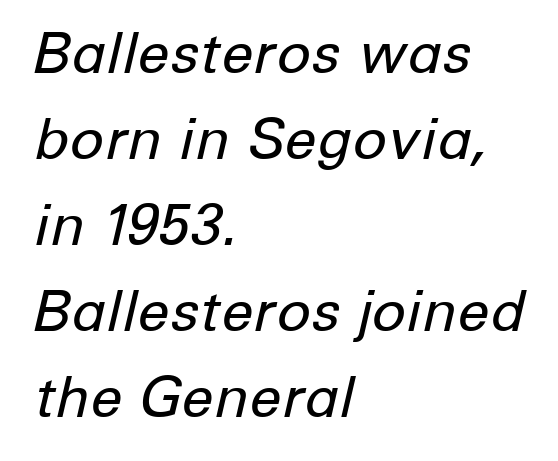
{"italic": "yes", "lean": "right", "slant_degrees": 12, "bold": "no", "weight": "regular", "width": "normal", "stroke_contrast": "low", "x_height": "medium", "monospaced": "no", "underline": "no", "align": "left", "line_spacing": "normal", "line_spacing_ratio": 1.51, "letter_spacing": "normal", "letter_spacing_em": 0.0, "glyph_px": 57}
